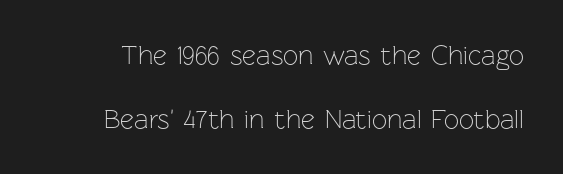
Quick note: not italic, upright. Summary of weight: not heavy and not bold. The horizontal fit of the characters is conventional and even. Anything drawn beneath the words? Only blank space. Widely set lines give the paragraph a tall, airy silhouette.
